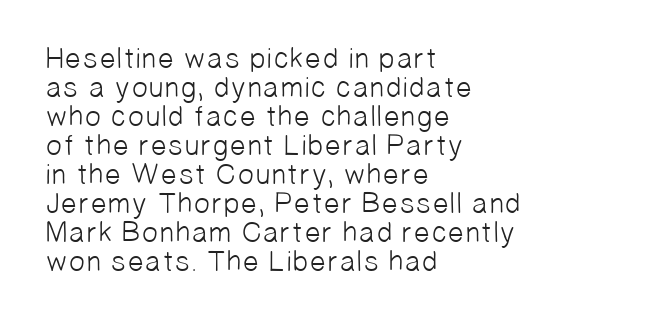
Is the type heavy? It reads as light-to-regular instead. Are there feet on the stems? There aren't — it's a sans. Plain, unruled lines of type. The ragged edge is on the right, which tells us the setting is flush left. Is this a fixed-width face? No — the glyphs have proportional, varying widths. Regarding leading, the lines here are crowded together.
